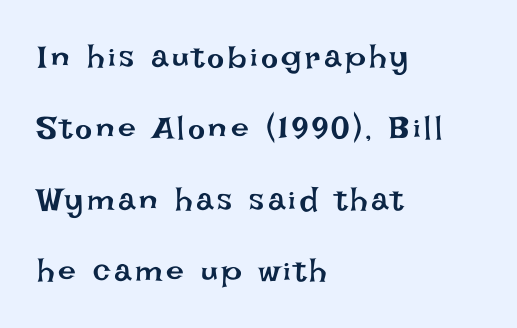
Q: Is the text bold? A: No.
Q: Is the text italic (slanted)? A: No, it is upright.
Q: Is the text underlined? A: No.
Q: How is the paragraph aligned? A: Left-aligned.
Q: Is the spacing between lines tight, normal or loose? A: Loose.
Q: Width (condensed, normal, or wide)? A: Normal.
Q: Stroke contrast? A: Low.
Q: x-height? A: Large.
Q: Monospaced? A: No.
